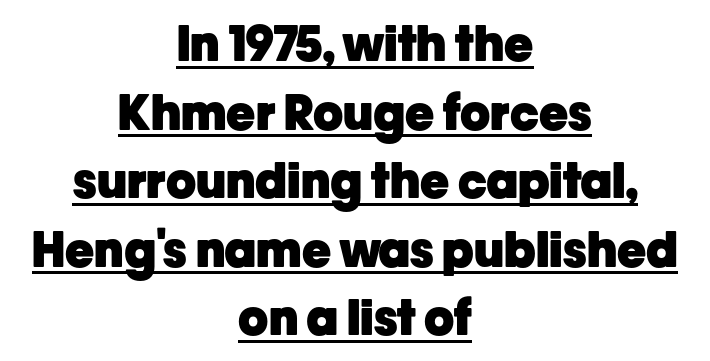
{"serif": "no", "italic": "no", "bold": "yes", "weight": "heavy", "width": "normal", "stroke_contrast": "low", "x_height": "medium", "monospaced": "no", "underline": "yes", "align": "center", "line_spacing": "normal", "line_spacing_ratio": 1.4, "letter_spacing": "normal", "letter_spacing_em": 0.0, "glyph_px": 49}
